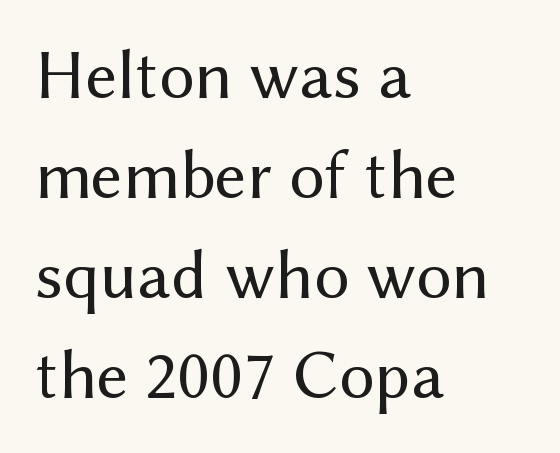
Q: Is the text bold? A: No.
Q: Is the text italic (slanted)? A: No, it is upright.
Q: Is the typeface a serif or a sans-serif typeface? A: Sans-serif.
Q: Is the text underlined? A: No.
Q: How is the paragraph aligned? A: Left-aligned.
Q: Is the spacing between letters normal or unusually wide? A: Normal.
Q: Is the spacing between lines tight, normal or loose? A: Normal.
Q: Width (condensed, normal, or wide)? A: Normal.
Q: Stroke contrast? A: Medium.
Q: x-height? A: Medium.
Q: Monospaced? A: No.
